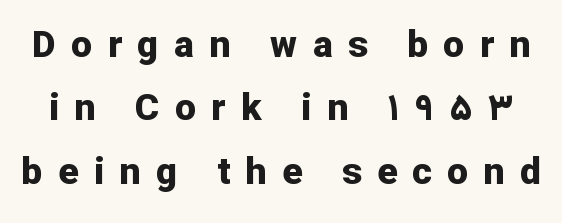
Q: Is the text bold? A: Yes.
Q: Is the text italic (slanted)? A: No, it is upright.
Q: Is the typeface a serif or a sans-serif typeface? A: Sans-serif.
Q: Is the text underlined? A: No.
Q: Is the spacing between letters normal or unusually wide? A: Unusually wide.
Q: Width (condensed, normal, or wide)? A: Normal.
Q: Stroke contrast? A: Low.
Q: x-height? A: Medium.
Q: Monospaced? A: No.
